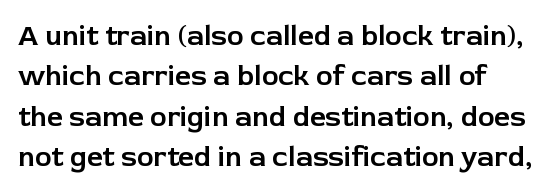
{"serif": "no", "italic": "no", "width": "normal", "stroke_contrast": "low", "x_height": "medium", "monospaced": "no", "underline": "no", "line_spacing": "normal", "line_spacing_ratio": 1.44, "letter_spacing": "normal", "letter_spacing_em": 0.0, "glyph_px": 28}
